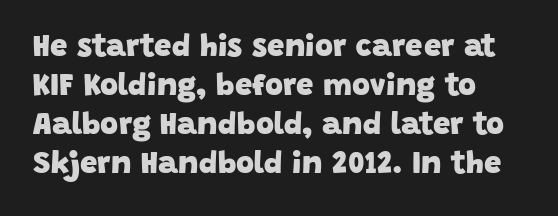
{"serif": "no", "bold": "yes", "weight": "heavy", "width": "normal", "stroke_contrast": "low", "x_height": "large", "monospaced": "no", "underline": "no", "line_spacing": "normal", "line_spacing_ratio": 1.26, "letter_spacing": "normal", "letter_spacing_em": 0.0, "glyph_px": 31}
